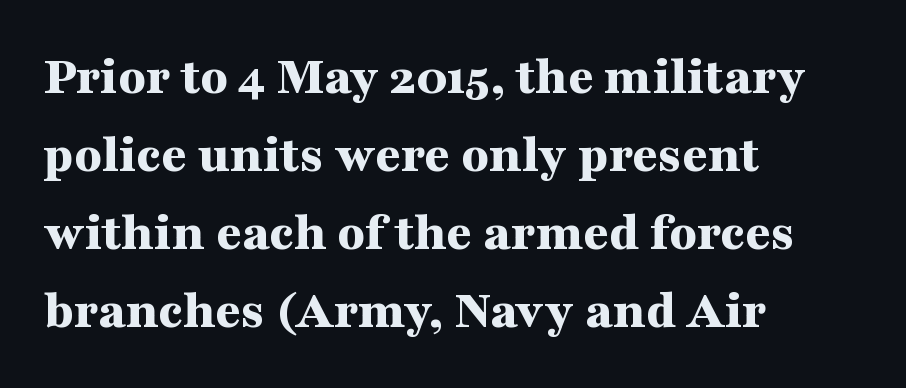
Q: Is the text bold? A: Yes.
Q: Is the text italic (slanted)? A: No, it is upright.
Q: Is the typeface a serif or a sans-serif typeface? A: Serif.
Q: Is the text underlined? A: No.
Q: How is the paragraph aligned? A: Left-aligned.
Q: Is the spacing between letters normal or unusually wide? A: Normal.
Q: Is the spacing between lines tight, normal or loose? A: Normal.
Q: Width (condensed, normal, or wide)? A: Wide.
Q: Stroke contrast? A: Medium.
Q: x-height? A: Medium.
Q: Monospaced? A: No.
